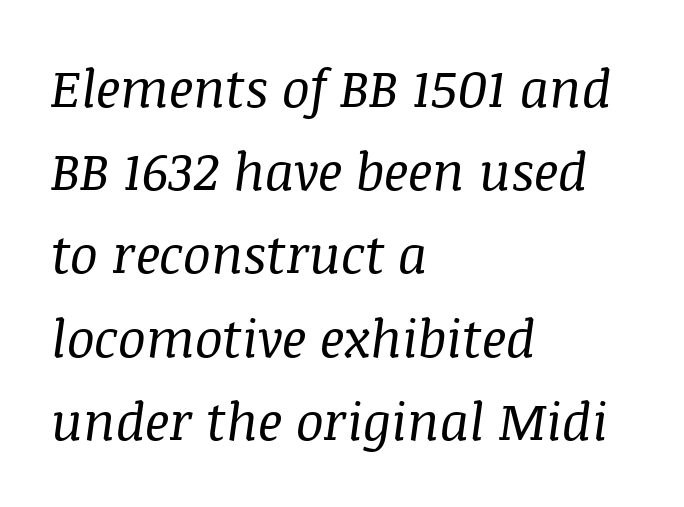
{"serif": "yes", "italic": "yes", "lean": "right", "slant_degrees": 8, "bold": "no", "weight": "regular", "width": "normal", "stroke_contrast": "medium", "x_height": "large", "monospaced": "no", "underline": "no", "align": "left", "line_spacing": "normal", "line_spacing_ratio": 1.6, "letter_spacing": "normal", "letter_spacing_em": 0.0, "glyph_px": 52}
